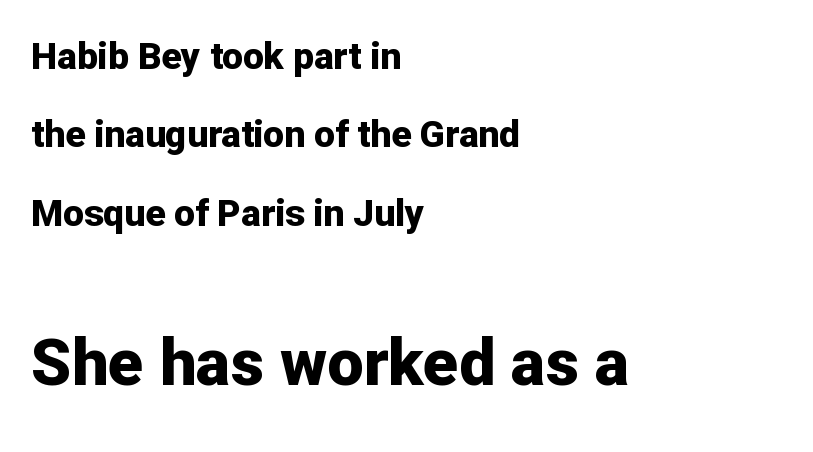
{"serif": "no", "italic": "no", "bold": "yes", "weight": "bold", "width": "normal", "stroke_contrast": "low", "x_height": "medium", "monospaced": "no", "underline": "no", "align": "left", "line_spacing": "loose", "line_spacing_ratio": 2.12, "letter_spacing": "normal", "letter_spacing_em": 0.0, "larger_block": "second", "size_ratio": 1.76, "glyph_px": 65}
